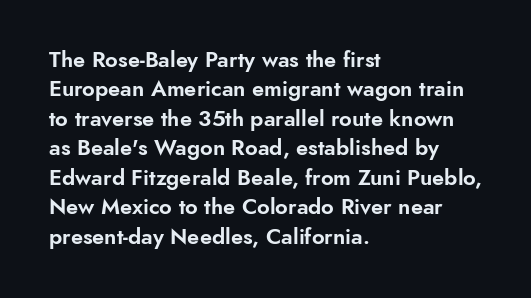
The image shows 22 px text type, upright; set left-aligned, normal line spacing (1.34x), normal letter spacing, not underlined.
